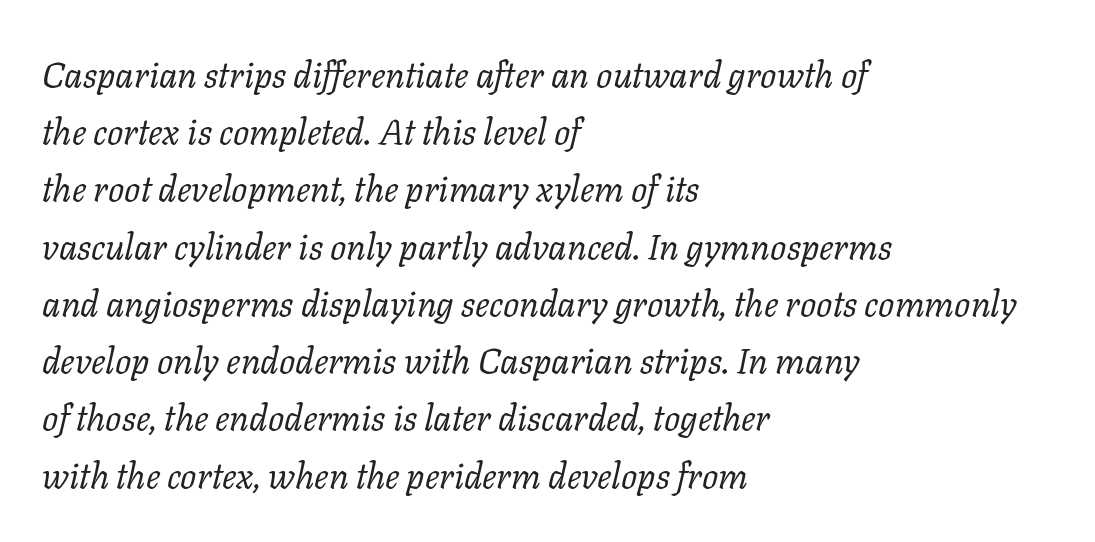
Underline: absent. Glyph-to-glyph distance matches everyday printed text. Rendered with sloped, italic letterforms. The glyphs in this specimen are seriffed.
